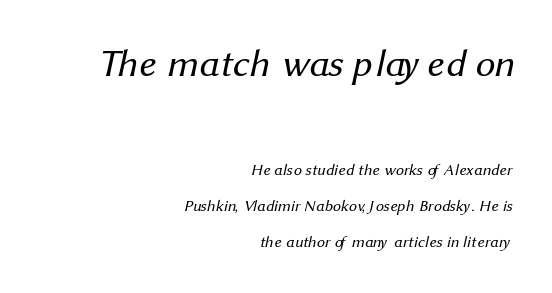
Q: Is the text bold? A: No.
Q: Is the typeface a serif or a sans-serif typeface? A: Sans-serif.
Q: Is the text underlined? A: No.
Q: How is the paragraph aligned? A: Right-aligned.
Q: Is the spacing between letters normal or unusually wide? A: Normal.
Q: Is the spacing between lines tight, normal or loose? A: Loose.
Q: Which block of text is set in a larger size, the first (top) or the second (bottom)? A: The first (top) one.
Q: Width (condensed, normal, or wide)? A: Normal.
Q: Stroke contrast? A: Medium.
Q: x-height? A: Medium.
Q: Monospaced? A: No.
